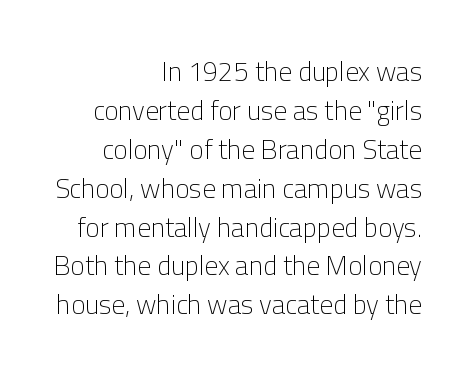
{"italic": "no", "bold": "no", "underline": "no", "align": "right", "line_spacing": "normal", "line_spacing_ratio": 1.44, "letter_spacing": "normal", "letter_spacing_em": 0.0, "glyph_px": 27}
